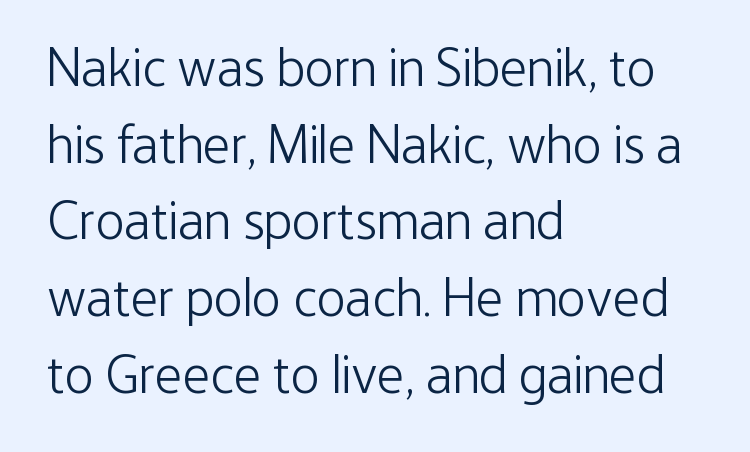
The image shows 54 px light, condensed sans-serif type, upright; set left-aligned, normal line spacing (1.42x), normal letter spacing, not underlined; low stroke contrast and a medium x-height.
